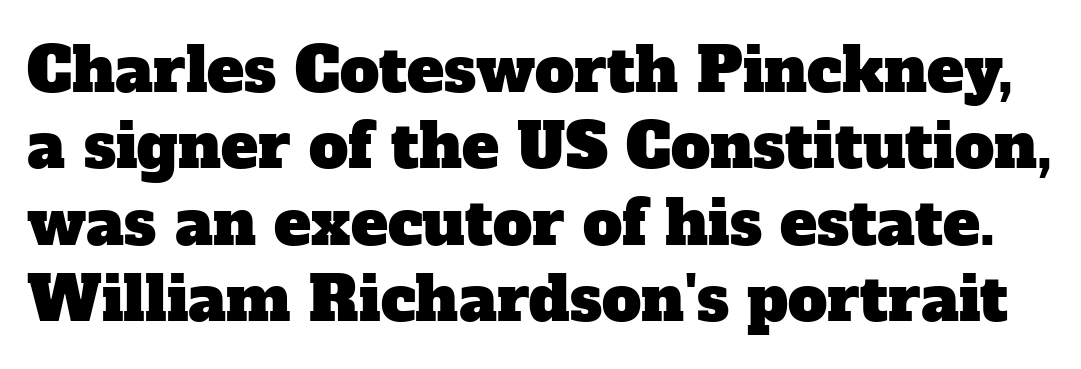
Q: Is the typeface a serif or a sans-serif typeface? A: Serif.
Q: Is the text underlined? A: No.
Q: Is the spacing between letters normal or unusually wide? A: Normal.
Q: Width (condensed, normal, or wide)? A: Normal.
Q: Stroke contrast? A: Low.
Q: x-height? A: Medium.
Q: Monospaced? A: No.
